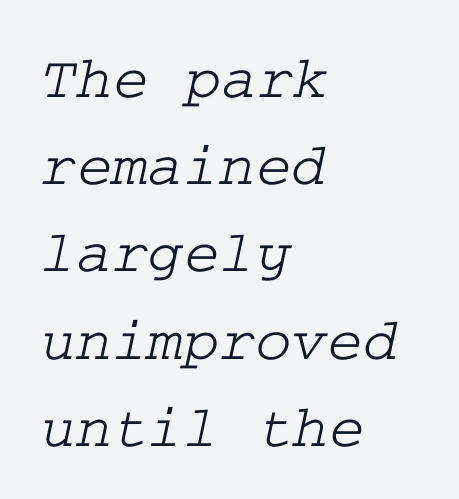
{"serif": "yes", "width": "wide", "stroke_contrast": "low", "x_height": "medium", "underline": "no", "align": "left", "line_spacing": "normal", "line_spacing_ratio": 1.43, "letter_spacing": "normal", "letter_spacing_em": 0.0, "glyph_px": 61}
